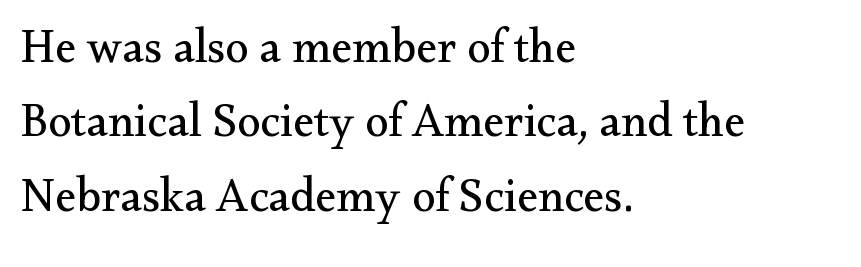
This is serif lettering, the kind often seen in printed books. This sample has the flowing, uneven cadence of proportional lettering. The string is rendered with underlining switched off. These lines keep a tight, regular rhythm from letter to letter.
